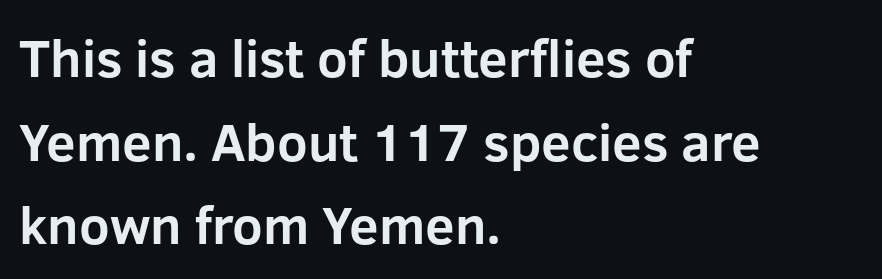
Italic: no, the glyphs are upright roman. These lines are set flush left with a ragged right edge. Bare-footed words on every line. Look at the bottom of the vertical strokes: they stop flat, with no serifs. The rendering keeps characters at their native spacing.
